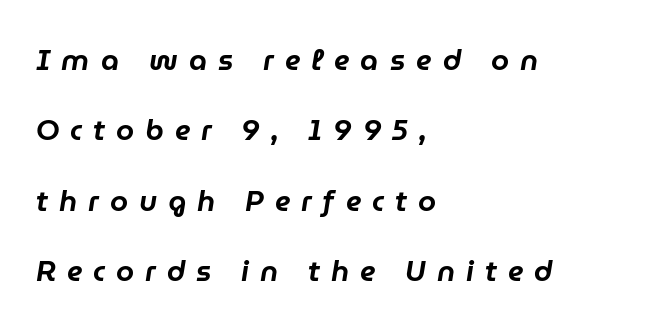
{"italic": "yes", "lean": "right", "slant_degrees": 9, "width": "normal", "stroke_contrast": "low", "x_height": "medium", "monospaced": "no", "underline": "no", "align": "left", "line_spacing": "loose", "line_spacing_ratio": 2.43, "letter_spacing": "wide", "letter_spacing_em": 0.38, "glyph_px": 29}
